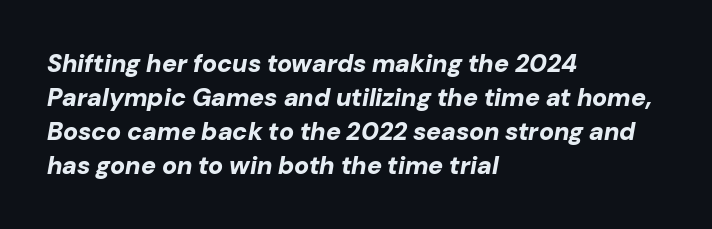
Q: Is the text bold? A: Yes.
Q: Is the text italic (slanted)? A: Yes, it leans right by about 10 degrees.
Q: Is the text underlined? A: No.
Q: How is the paragraph aligned? A: Left-aligned.
Q: Is the spacing between letters normal or unusually wide? A: Normal.
Q: Is the spacing between lines tight, normal or loose? A: Normal.
